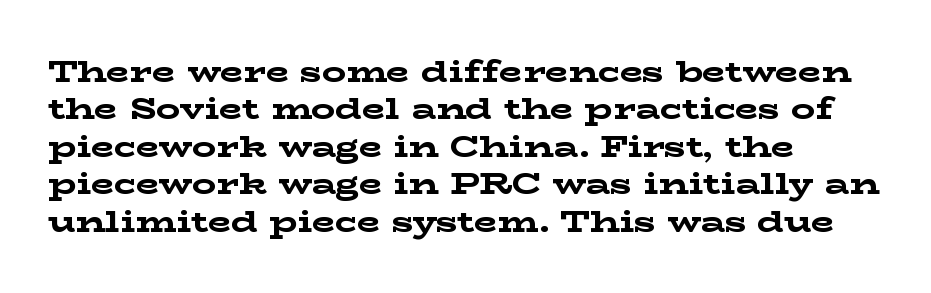
{"serif": "yes", "italic": "no", "bold": "yes", "weight": "bold", "width": "wide", "stroke_contrast": "low", "x_height": "medium", "monospaced": "no", "underline": "no", "align": "left", "line_spacing": "normal", "line_spacing_ratio": 1.25, "letter_spacing": "normal", "letter_spacing_em": 0.0, "glyph_px": 30}
